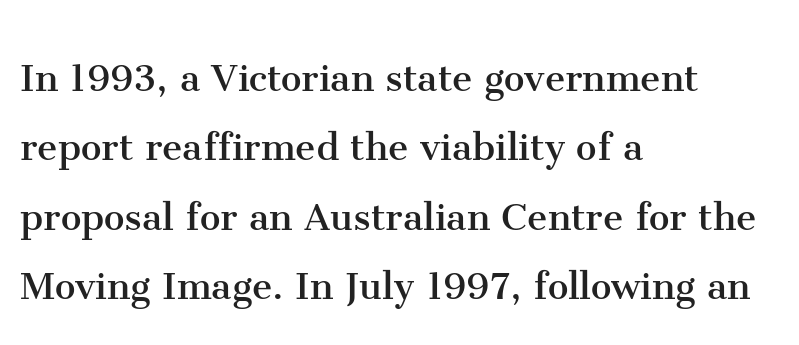
The image shows 46 px regular-weight serif type, upright; set left-aligned, normal line spacing (1.51x), normal letter spacing, not underlined; medium stroke contrast and a medium x-height.
